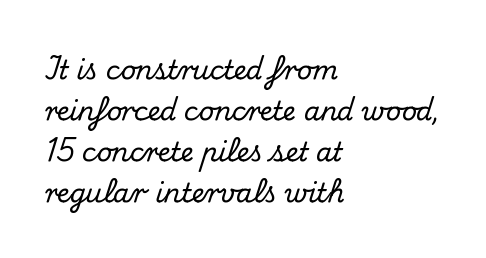
Q: Is the text italic (slanted)? A: Yes.
Q: Is the text underlined? A: No.
Q: How is the paragraph aligned? A: Left-aligned.
Q: Is the spacing between letters normal or unusually wide? A: Normal.
Q: Is the spacing between lines tight, normal or loose? A: Normal.
